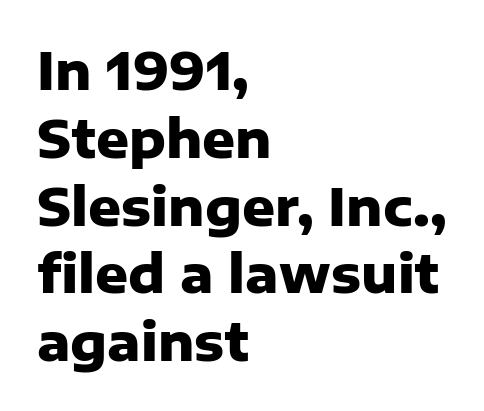
The image shows 51 px heavy sans-serif type, upright; set left-aligned, normal line spacing (1.33x), normal letter spacing, not underlined; low stroke contrast and a medium x-height.
